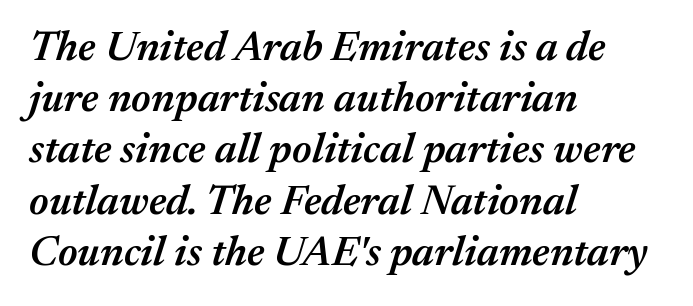
Spacing between characters is what you'd get straight out of the box. The rendering uses natural spacing where letterforms have individual widths. The strokes are fattened partway — semibold, not bold. Does the copy run flush right? No — it runs flush left.
